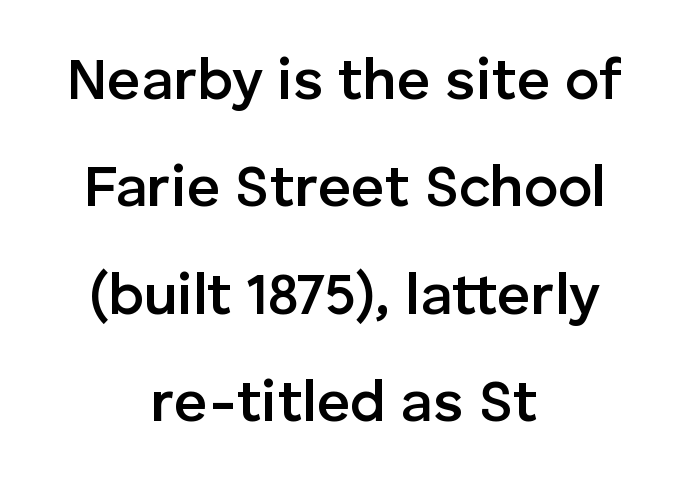
The image shows 58 px semibold sans-serif type, upright; set centered, line spacing 1.85x, normal letter spacing, not underlined; low stroke contrast and a medium x-height.
